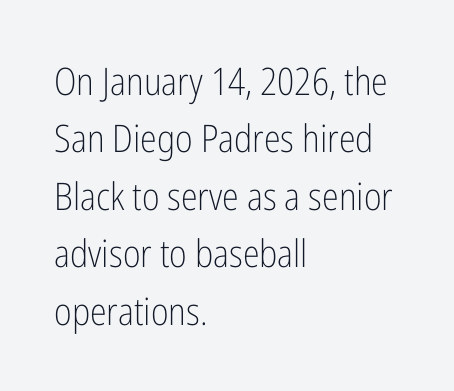
These lines sit exactly where default settings would place them. Short note: letters normally spaced. No feet cap the strokes, marking this as sans-serif type. Only glyphs here, with clear space below each row. Alignment: flush left.
